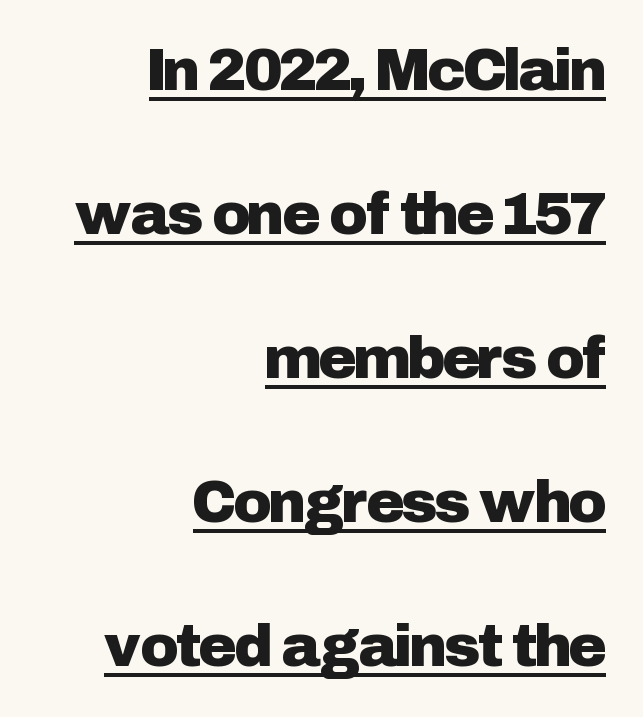
The image shows 59 px sans-serif type, upright; set right-aligned, loose line spacing (2.44x), normal letter spacing, underlined; low stroke contrast and a medium x-height.
